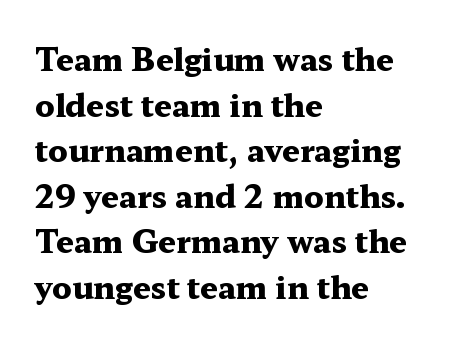
The image shows 31 px heavy, wide serif type, upright; set left-aligned, normal line spacing (1.47x), normal letter spacing, not underlined; medium stroke contrast and a medium x-height.
